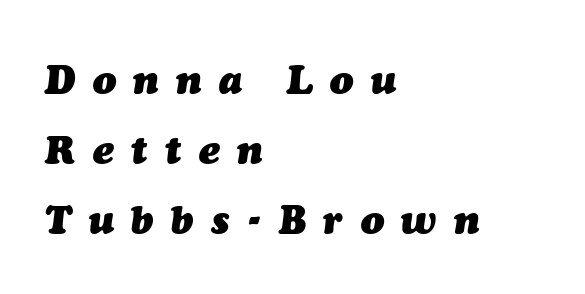
Letters rest on an invisible, unmarked baseline. Someone cranked the tracking dial way up on this one. The face used here is proportionally spaced, like ordinary book or web type. How heavy is the stroke? Heavy — this is a bold. These lines were composed using italics.
